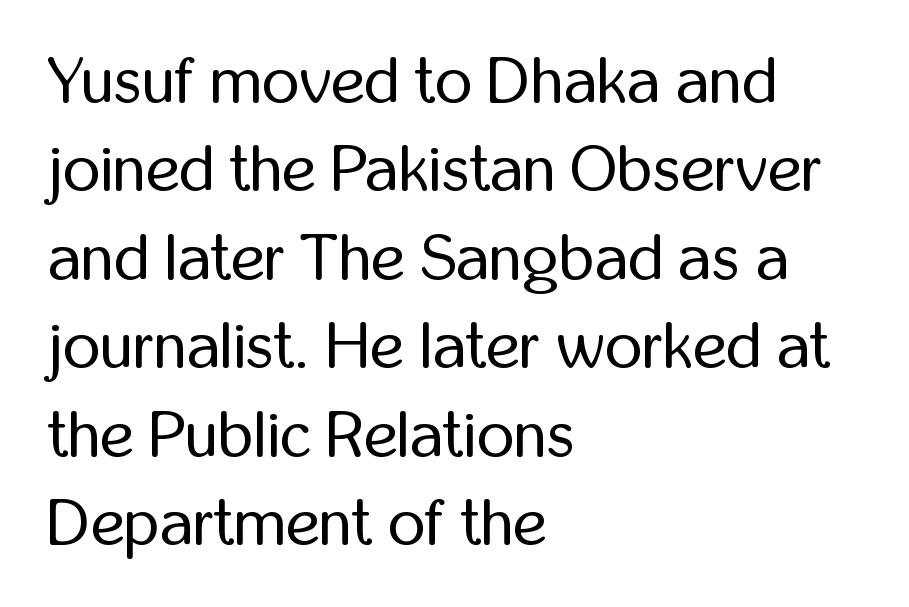
{"serif": "no", "italic": "no", "bold": "no", "weight": "regular", "width": "condensed", "stroke_contrast": "low", "x_height": "medium", "monospaced": "no", "underline": "no", "align": "left", "line_spacing": "normal", "line_spacing_ratio": 1.36, "letter_spacing": "normal", "letter_spacing_em": 0.0, "glyph_px": 65}
